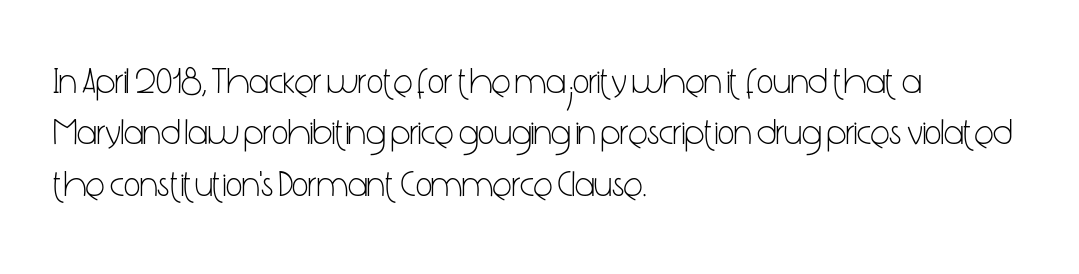
Whoever set this chose a conventional vertical rhythm. Summary of weight: not heavy and not bold. This sample uses an upright cut, with every glyph sitting square on the baseline. Glyph-to-glyph distance matches everyday printed text.
